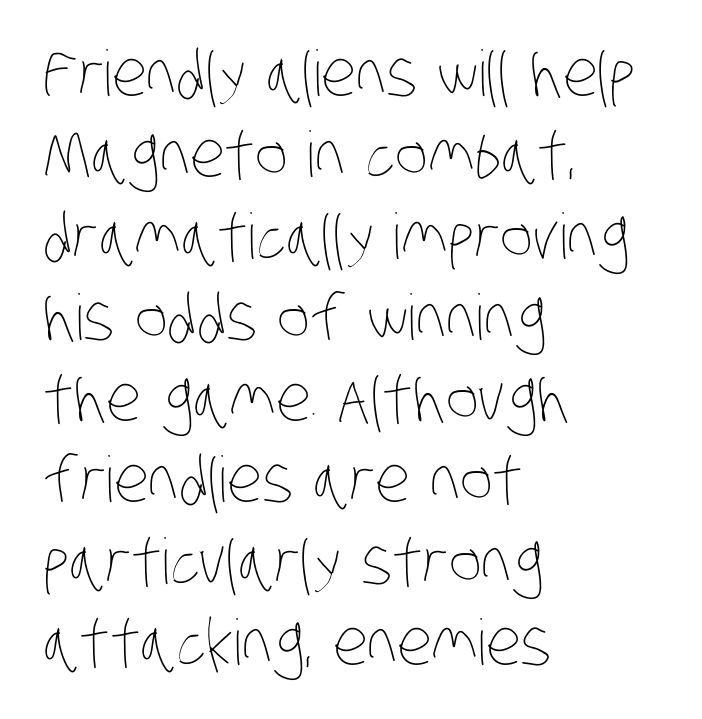
These lines stack with their left ends in a neat column. Short note: letters normally spaced. Stroke mass is kept to a normal reading level or below. Underline: absent. Proportional: the letters do not fall into vertical columns. The passage shown stacks its lines at a standard gap.
